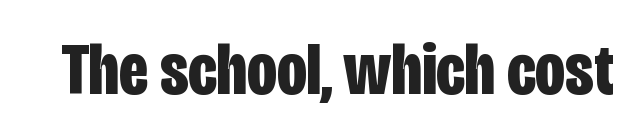
{"serif": "no", "italic": "no", "bold": "yes", "weight": "bold", "width": "condensed", "stroke_contrast": "low", "x_height": "large", "monospaced": "no", "underline": "no", "letter_spacing": "normal", "letter_spacing_em": 0.0, "glyph_px": 74}
